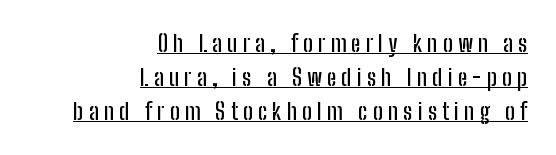
Caption: lettering with a line underneath. The lettering stays uniformly vertical, giving the passage a roman look. The line texture is sparse and dotted thanks to wide tracking. The rows are spaced the way most documents space them. All the whitespace from short lines collects on the left.
